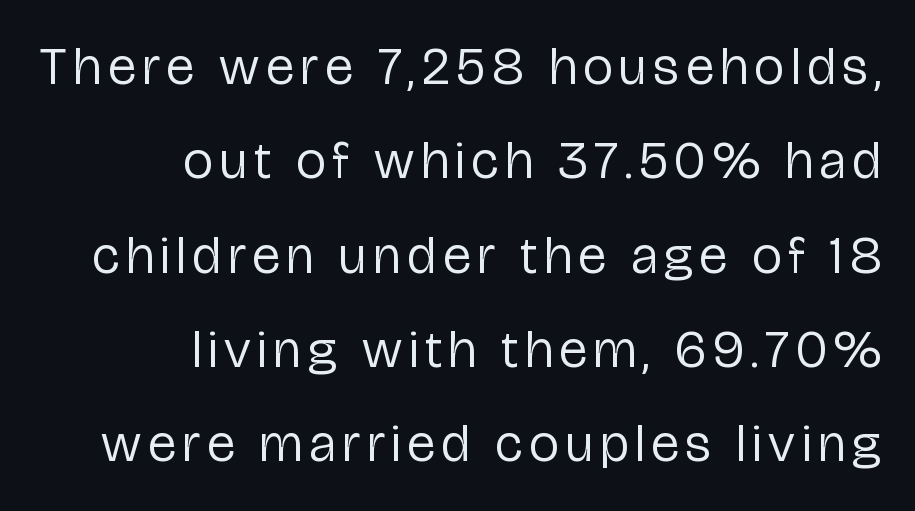
The specimen omits any rule beneath the text block's lines. The face used here is proportionally spaced, like ordinary book or web type. A typesetter would mark this as roman, not italic. Are there feet on the stems? There aren't — it's a sans.
